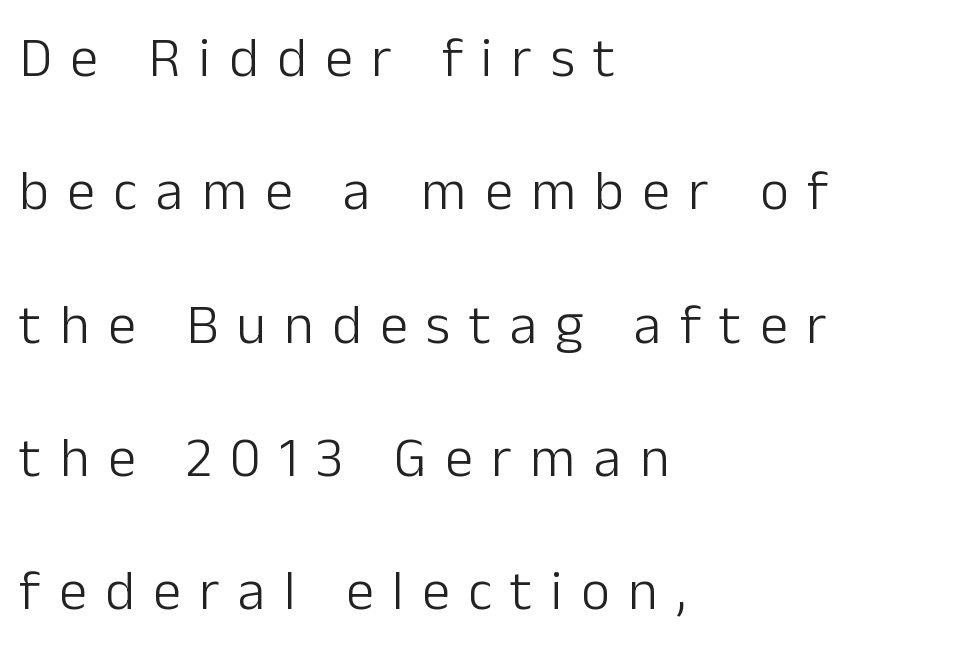
The compositor pushed each line to the left boundary. These lines are rendered in a variable-pitch font. A typesetter would call this heavily tracked-out type. Leading is clearly above the norm, producing a sparse column. The space beneath each line is pristine and unruled.
